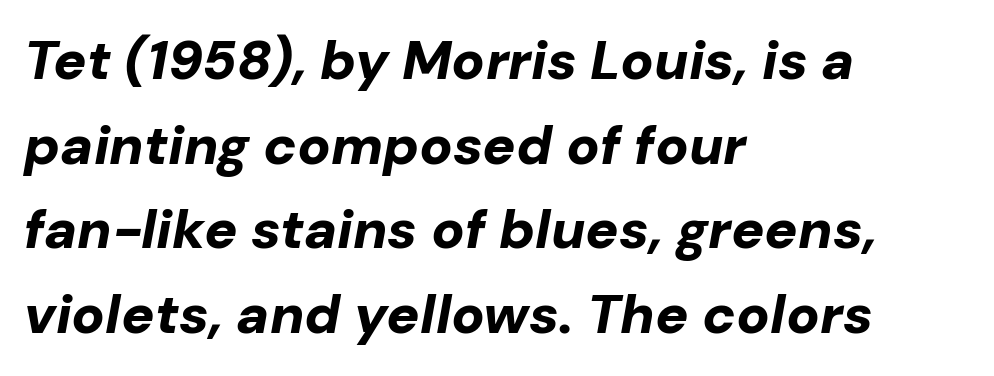
The paragraph has a hard left edge and a soft right edge. Does the leading feel generous? No, just average. Character widths vary here, with narrow letters taking less room than wide ones. Weight: bold. Here the glyphs are tracked normally, forming tight word shapes.
